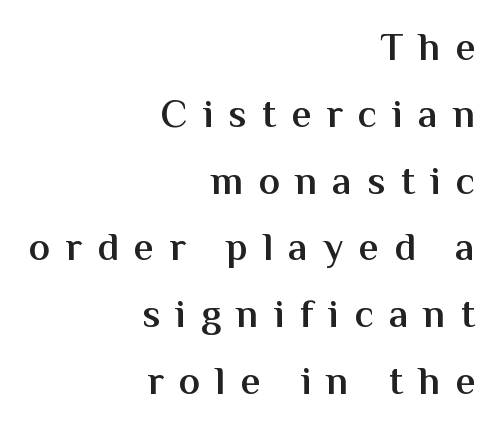
The image shows 40 px semibold sans-serif type, upright; set right-aligned, normal line spacing (1.67x), unusually wide letter spacing (+0.38 em), not underlined; medium stroke contrast and a medium x-height.
